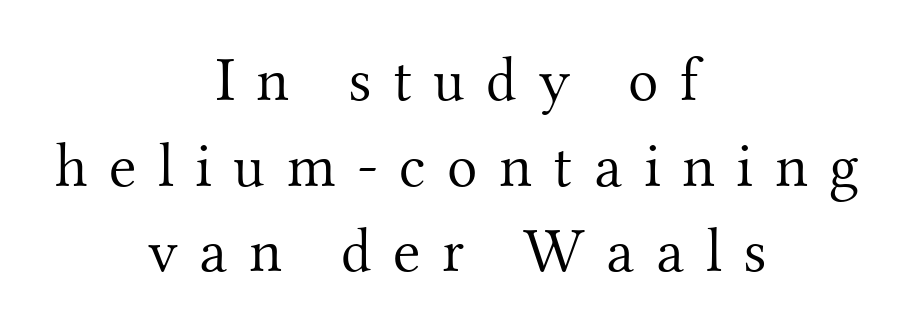
The image shows 63 px light serif type, upright; set centered, normal line spacing (1.36x), unusually wide letter spacing (+0.34 em), not underlined; medium stroke contrast and a small x-height.
